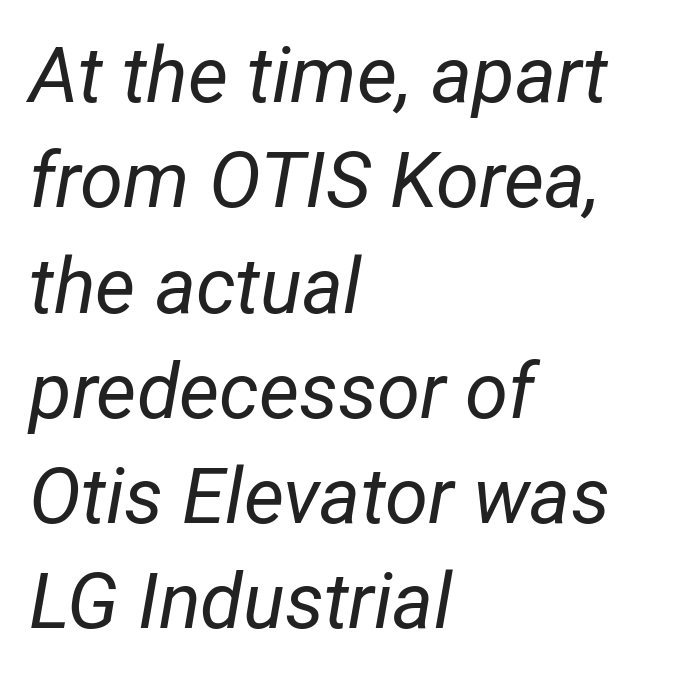
{"italic": "yes", "lean": "right", "slant_degrees": 12, "bold": "no", "weight": "regular", "width": "condensed", "stroke_contrast": "low", "x_height": "medium", "monospaced": "no", "underline": "no", "align": "left", "line_spacing": "normal", "line_spacing_ratio": 1.35, "letter_spacing": "normal", "letter_spacing_em": 0.0, "glyph_px": 78}
